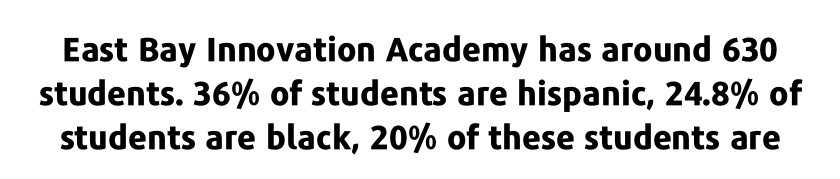
The image shows 33 px bold sans-serif type, upright; set normal line spacing (1.33x), normal letter spacing, not underlined; low stroke contrast and a medium x-height.
